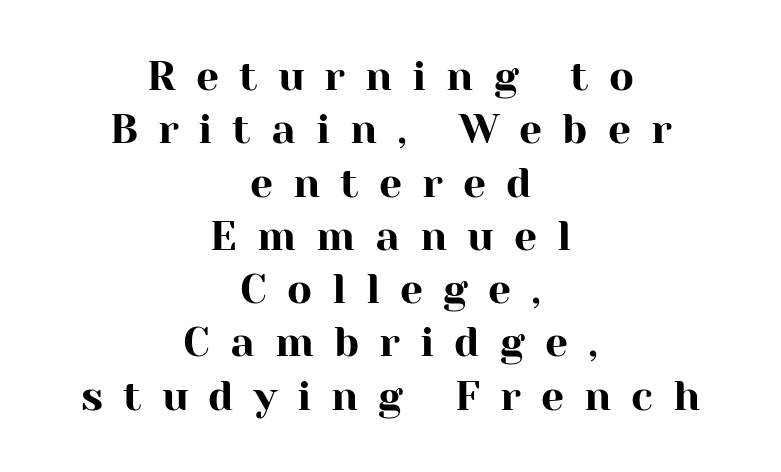
The image shows 41 px serif type, upright; set centered, normal line spacing (1.3x), unusually wide letter spacing (+0.49 em), not underlined; high stroke contrast and a medium x-height.
